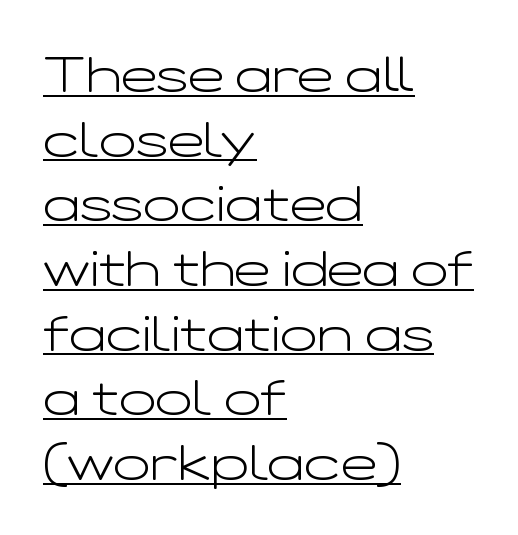
{"serif": "no", "italic": "no", "bold": "no", "weight": "light", "width": "wide", "stroke_contrast": "low", "x_height": "medium", "monospaced": "no", "underline": "yes", "align": "left", "line_spacing": "normal", "line_spacing_ratio": 1.32, "letter_spacing": "normal", "letter_spacing_em": 0.0, "glyph_px": 49}
